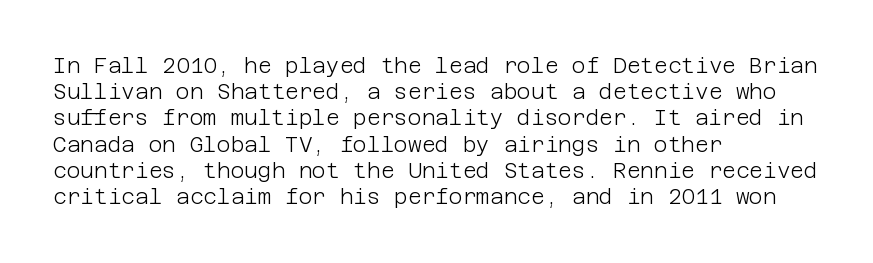
Does extra space separate the letters? No, they use regular spacing. Layout note: lines flush left. The area under the type is left untouched. This reads as an unemphasized weight, regular at the heaviest. This is roman type, the default non-slanted kind. Vertical spacing — default.
